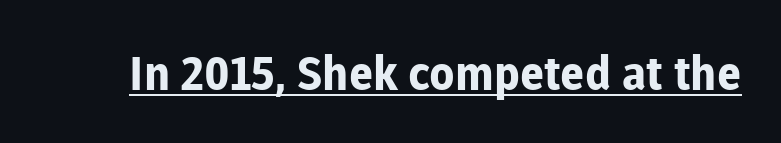
The image shows 47 px bold sans-serif type, upright; set normal letter spacing, underlined; low stroke contrast and a medium x-height.
